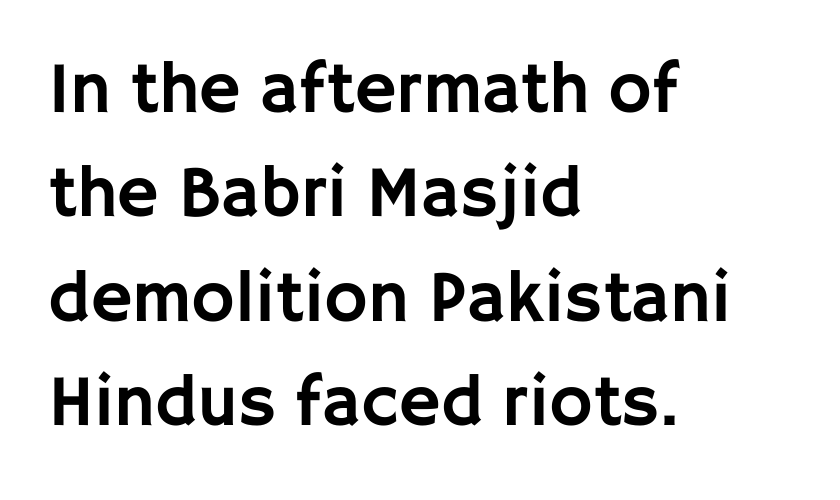
Whoever set this chose a conventional vertical rhythm. You could call the tracking neutral — neither tight nor loose. The letters advance in unequal steps, a hallmark of proportional type. Style check: upright. Lines of text with bare space underneath.
